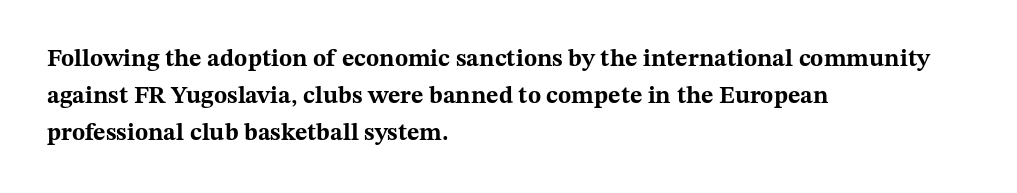
The image shows 24 px bold type, upright; set left-aligned, normal line spacing (1.54x), normal letter spacing, not underlined.
